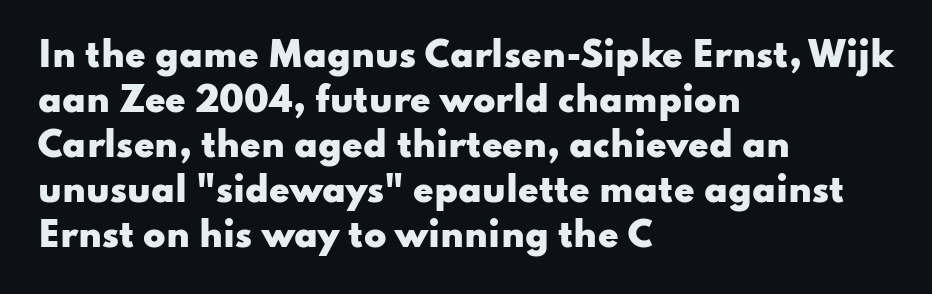
The image shows 33 px heavy, wide sans-serif type, upright; set left-aligned, normal line spacing (1.36x), normal letter spacing, not underlined; low stroke contrast and a small x-height.
